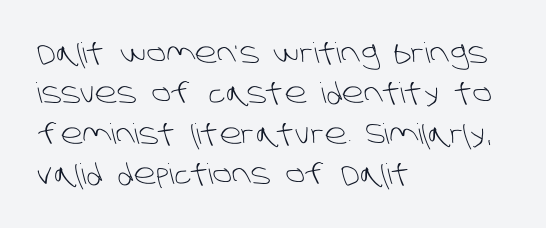
The image shows 28 px light sans-serif type; set left-aligned, normal line spacing (1.44x), normal letter spacing, not underlined; low stroke contrast and a large x-height.
